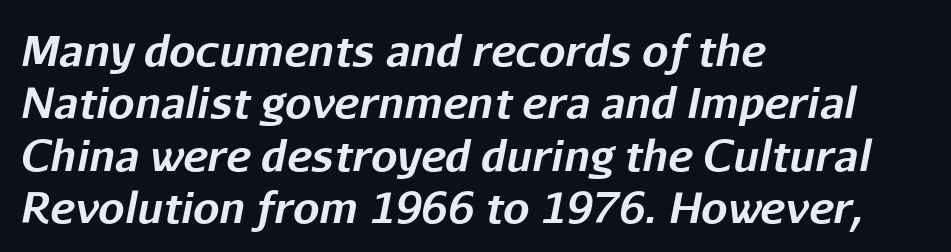
{"italic": "yes", "lean": "right", "slant_degrees": 11, "bold": "yes", "weight": "bold", "width": "normal", "stroke_contrast": "low", "x_height": "medium", "monospaced": "no", "underline": "no", "align": "left", "line_spacing": "normal", "line_spacing_ratio": 1.25, "letter_spacing": "normal", "letter_spacing_em": 0.0, "glyph_px": 42}
